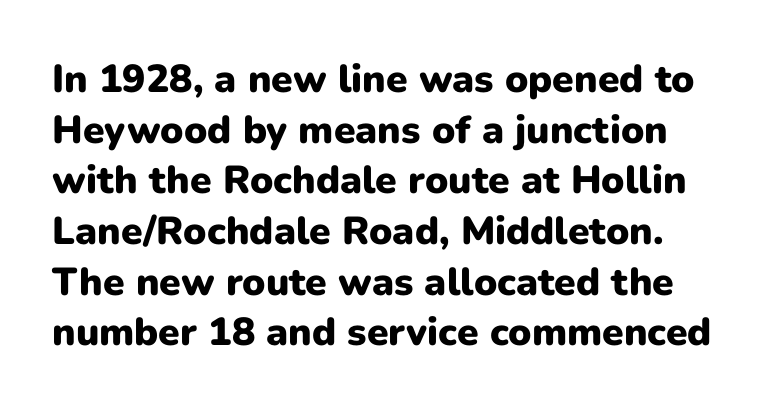
When letters stand straight like this, we call the style roman or upright. Think of a printed novel: that variable character pitch is what you see here. Type style note: lacks serifs. Tracking value appears to be zero — textbook default spacing. If you measured baseline to baseline, you'd find a middling distance. Plain, unruled lines of type.
